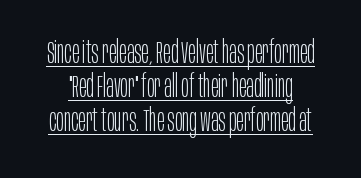
The image shows 31 px light, condensed sans-serif type, upright; set tight line spacing (1.1x), normal letter spacing, underlined; low stroke contrast and a large x-height.
